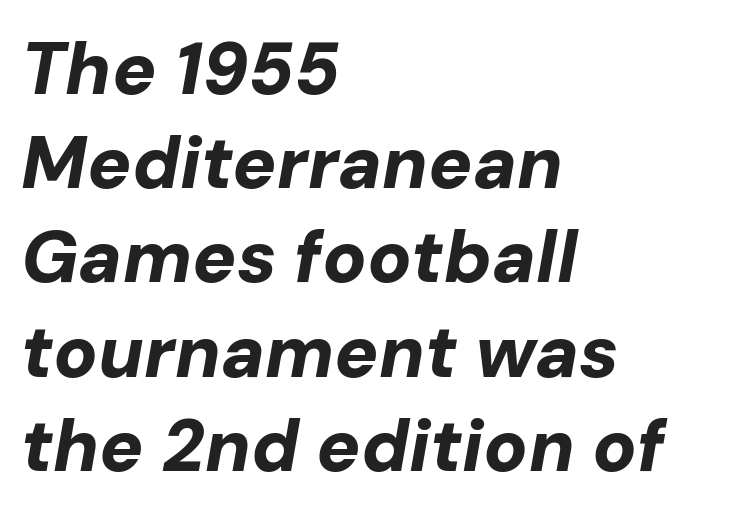
{"italic": "yes", "lean": "right", "slant_degrees": 10, "bold": "yes", "weight": "bold", "width": "normal", "stroke_contrast": "low", "x_height": "medium", "monospaced": "no", "underline": "no", "align": "left", "line_spacing": "normal", "line_spacing_ratio": 1.29, "letter_spacing": "normal", "letter_spacing_em": 0.0, "glyph_px": 73}
